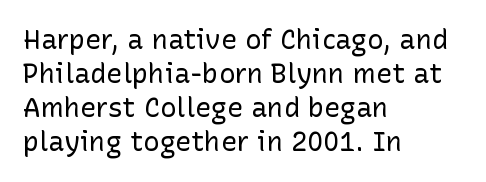
The image shows 27 px text type, upright; set left-aligned, normal line spacing (1.26x), normal letter spacing, not underlined.
